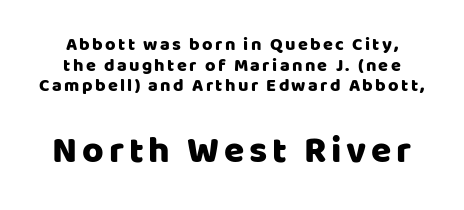
Q: Is the text italic (slanted)? A: No, it is upright.
Q: Is the typeface a serif or a sans-serif typeface? A: Sans-serif.
Q: Is the text underlined? A: No.
Q: How is the paragraph aligned? A: Centered.
Q: Is the spacing between lines tight, normal or loose? A: Tight.
Q: Which block of text is set in a larger size, the first (top) or the second (bottom)? A: The second (bottom) one.
Q: Width (condensed, normal, or wide)? A: Normal.
Q: Stroke contrast? A: Low.
Q: x-height? A: Large.
Q: Monospaced? A: No.
